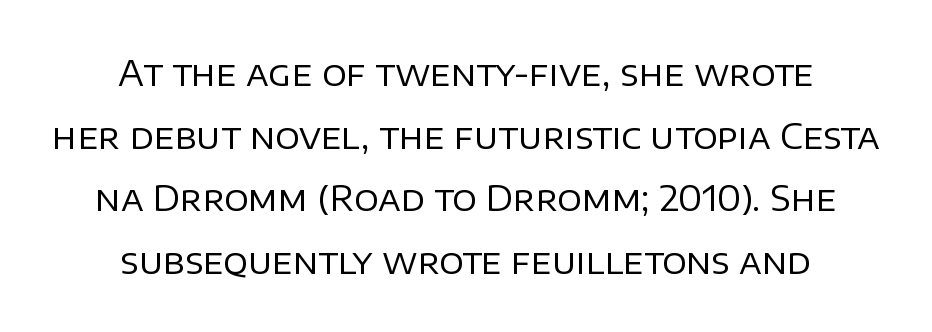
Character widths vary here, with narrow letters taking less room than wide ones. The typesetting does not lean heavy: it is not bold. Words appear dense and cohesive because spacing is normal. The glyphs are unaccompanied by any horizontal stroke below them.
